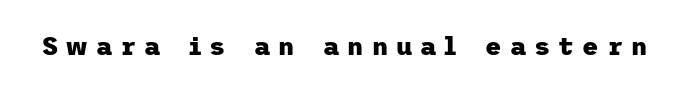
The image shows 25 px bold type, upright; set unusually wide letter spacing (+0.32 em), not underlined.
